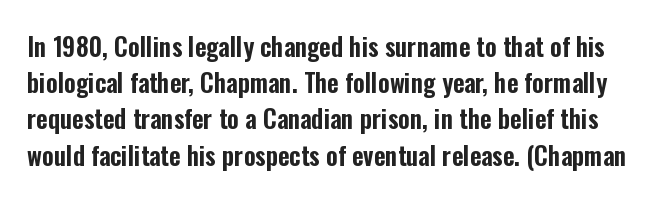
Q: Is the text italic (slanted)? A: No, it is upright.
Q: Is the text underlined? A: No.
Q: Is the spacing between letters normal or unusually wide? A: Normal.
Q: Is the spacing between lines tight, normal or loose? A: Normal.
